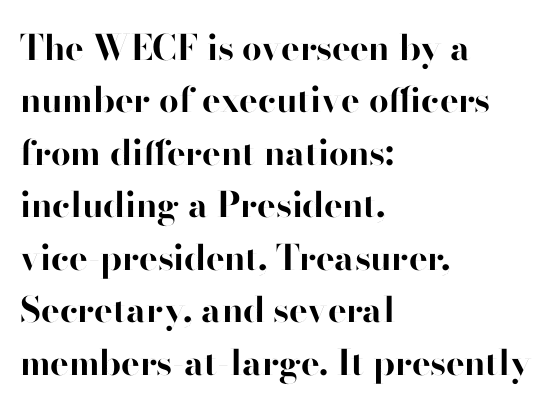
The image shows 35 px bold sans-serif type, upright; set left-aligned, normal line spacing (1.5x), normal letter spacing, not underlined; high stroke contrast and a small x-height.
